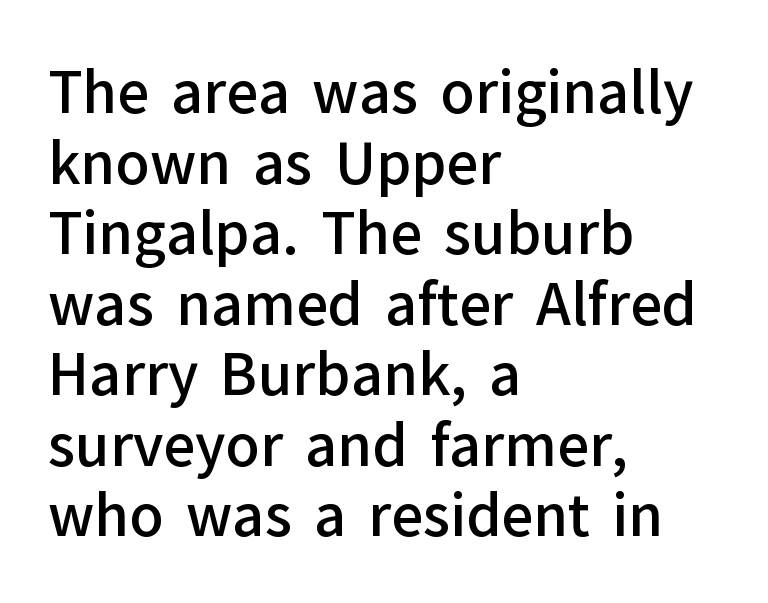
Q: Is the text bold? A: Semi-bold.
Q: Is the text italic (slanted)? A: No, it is upright.
Q: Is the typeface a serif or a sans-serif typeface? A: Sans-serif.
Q: Is the text underlined? A: No.
Q: How is the paragraph aligned? A: Left-aligned.
Q: Is the spacing between letters normal or unusually wide? A: Normal.
Q: Is the spacing between lines tight, normal or loose? A: Normal.
Q: Width (condensed, normal, or wide)? A: Normal.
Q: Stroke contrast? A: Low.
Q: x-height? A: Medium.
Q: Monospaced? A: No.
